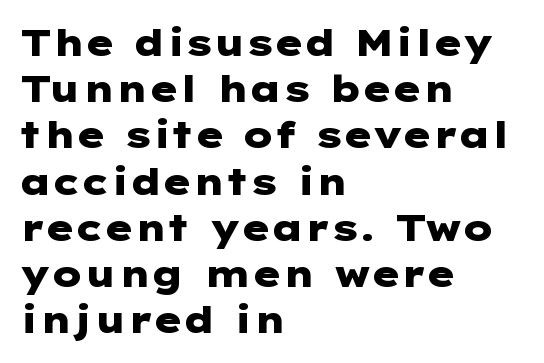
{"serif": "no", "italic": "no", "bold": "yes", "weight": "heavy", "width": "wide", "stroke_contrast": "low", "x_height": "medium", "underline": "no", "align": "left", "line_spacing": "normal", "line_spacing_ratio": 1.25, "letter_spacing": "normal", "letter_spacing_em": 0.0, "glyph_px": 37}
